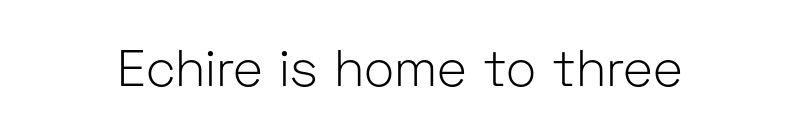
{"serif": "no", "italic": "no", "bold": "no", "weight": "light", "width": "normal", "stroke_contrast": "low", "x_height": "medium", "monospaced": "no", "underline": "no", "letter_spacing": "normal", "letter_spacing_em": 0.0, "glyph_px": 51}
